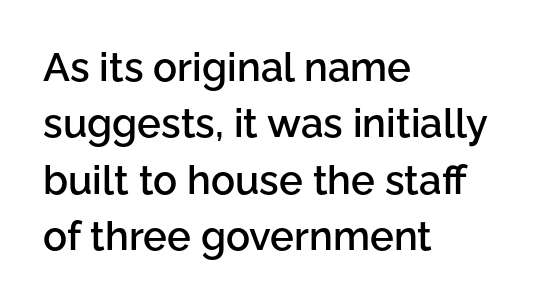
{"serif": "no", "italic": "no", "bold": "semi", "weight": "semibold", "width": "normal", "stroke_contrast": "low", "x_height": "medium", "monospaced": "no", "underline": "no", "align": "left", "line_spacing": "normal", "line_spacing_ratio": 1.41, "letter_spacing": "normal", "letter_spacing_em": 0.0, "glyph_px": 40}
